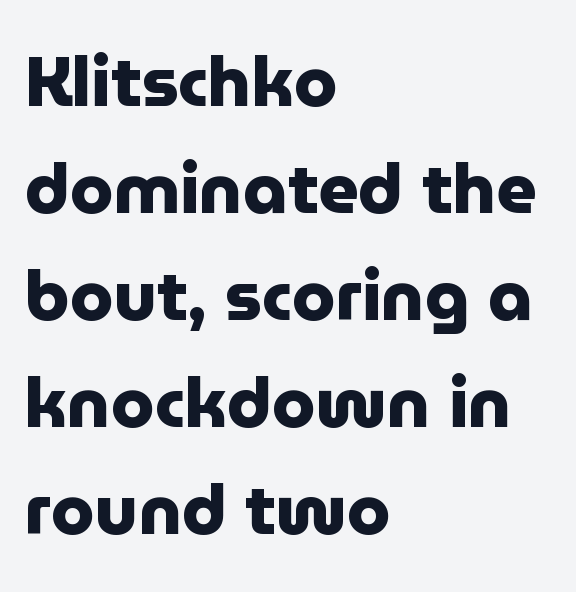
The image shows 70 px heavy sans-serif type, upright; set left-aligned, normal line spacing (1.53x), normal letter spacing, not underlined; low stroke contrast and a medium x-height.
